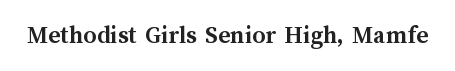
Only glyphs here, with clear space below each row. Rendered with straight, roman letterforms. The glyphs have the mass of a bold cut. Observe the ordinary spacing: letters are neighbours, not strangers.
